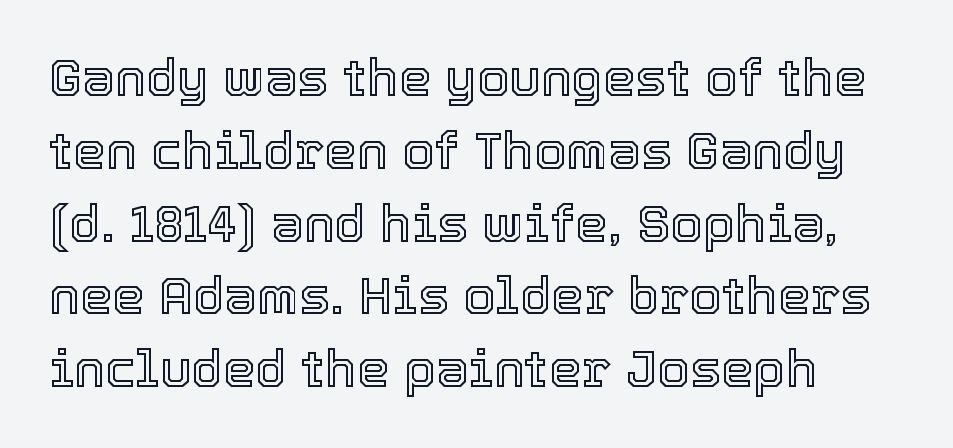
The vertical gap from one line to the next is medium. The face used here is proportionally spaced, like ordinary book or web type. The specimen omits any rule beneath the text block's lines. Notice how the stems are strictly vertical — no italics here. This sample is left-justified, so line endings fall wherever the words run out. Between one letter and the next there's only the usual sliver of space.
